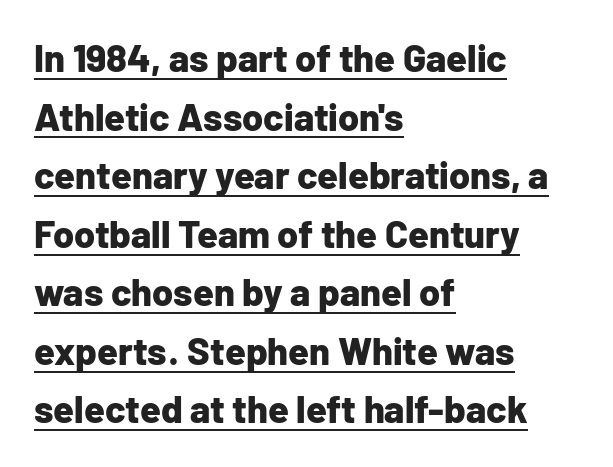
Q: Is the text bold? A: Yes.
Q: Is the text italic (slanted)? A: No, it is upright.
Q: Is the typeface a serif or a sans-serif typeface? A: Sans-serif.
Q: Is the text underlined? A: Yes.
Q: How is the paragraph aligned? A: Left-aligned.
Q: Is the spacing between letters normal or unusually wide? A: Normal.
Q: Is the spacing between lines tight, normal or loose? A: Normal.
Q: Width (condensed, normal, or wide)? A: Normal.
Q: Stroke contrast? A: Low.
Q: x-height? A: Medium.
Q: Monospaced? A: No.
